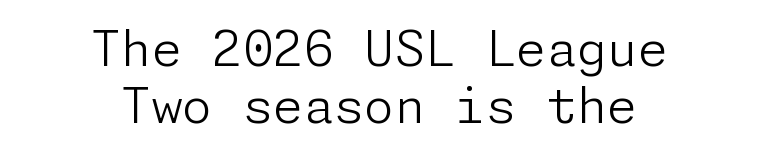
Q: Is the text bold? A: No.
Q: Is the text italic (slanted)? A: No, it is upright.
Q: Is the typeface a serif or a sans-serif typeface? A: Sans-serif.
Q: Is the text underlined? A: No.
Q: How is the paragraph aligned? A: Centered.
Q: Is the spacing between letters normal or unusually wide? A: Normal.
Q: Width (condensed, normal, or wide)? A: Normal.
Q: Stroke contrast? A: Low.
Q: x-height? A: Medium.
